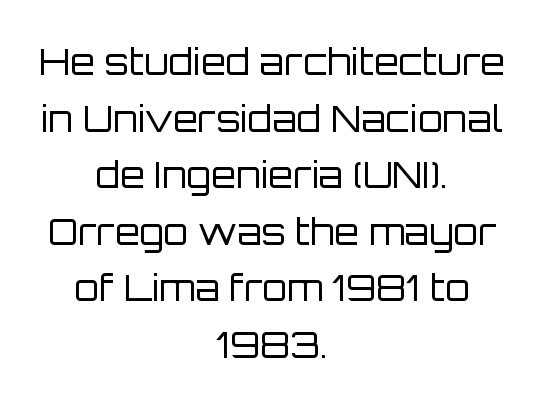
Q: Is the text bold? A: No.
Q: Is the text italic (slanted)? A: No, it is upright.
Q: Is the typeface a serif or a sans-serif typeface? A: Sans-serif.
Q: Is the text underlined? A: No.
Q: How is the paragraph aligned? A: Centered.
Q: Is the spacing between letters normal or unusually wide? A: Normal.
Q: Is the spacing between lines tight, normal or loose? A: Normal.
Q: Width (condensed, normal, or wide)? A: Normal.
Q: Stroke contrast? A: Low.
Q: x-height? A: Large.
Q: Monospaced? A: No.
